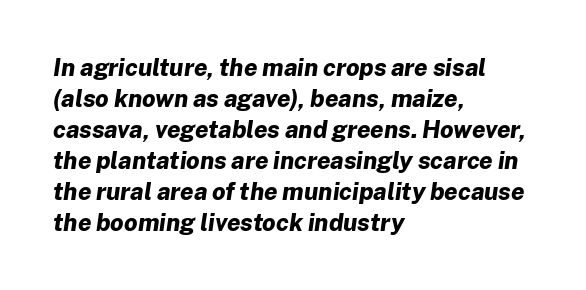
{"italic": "yes", "lean": "right", "slant_degrees": 8, "bold": "yes", "underline": "no", "align": "left", "line_spacing": "normal", "line_spacing_ratio": 1.29, "letter_spacing": "normal", "letter_spacing_em": 0.0, "glyph_px": 24}
